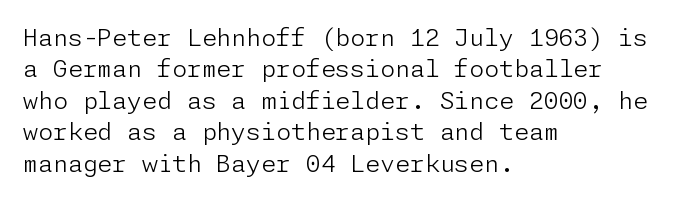
{"italic": "no", "bold": "no", "underline": "no", "align": "left", "line_spacing": "normal", "line_spacing_ratio": 1.31, "letter_spacing": "normal", "letter_spacing_em": 0.0, "glyph_px": 24}
